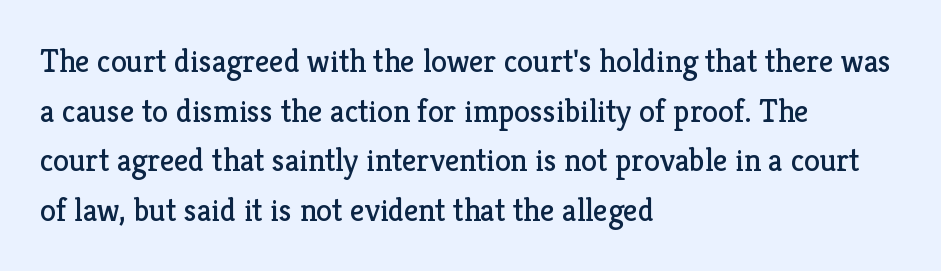
The passage shown is typed in a proportional face where columns would drift. Each word holds together tightly as a unit, with standard inter-letter gaps. Vertical strokes here are truly vertical. Line starts are locked; line ends wander.
